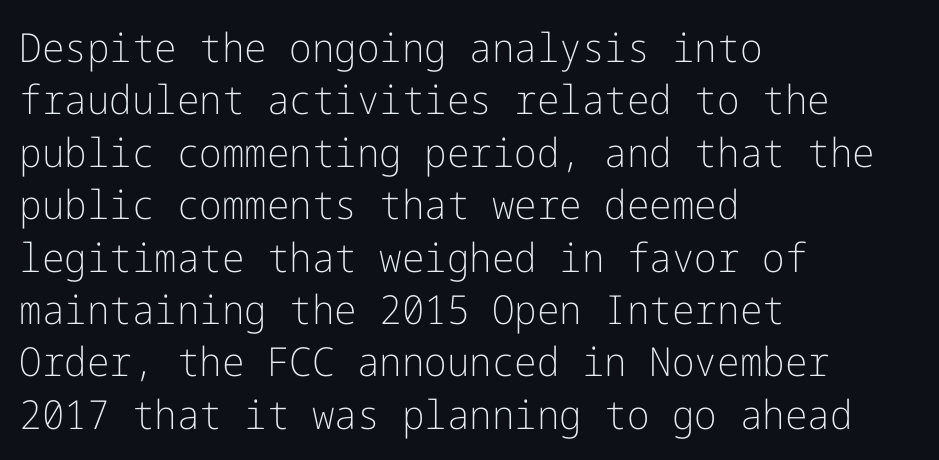
The image shows 40 px light sans-serif type, upright; set left-aligned, normal line spacing (1.31x), normal letter spacing, not underlined; low stroke contrast and a medium x-height.
